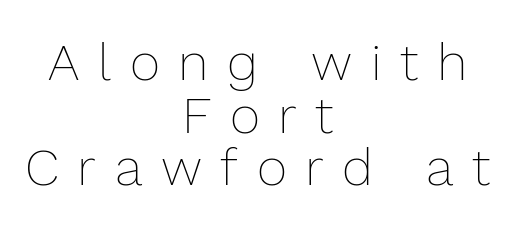
Q: Is the text bold? A: No.
Q: Is the text italic (slanted)? A: No, it is upright.
Q: Is the text underlined? A: No.
Q: How is the paragraph aligned? A: Centered.
Q: Is the spacing between letters normal or unusually wide? A: Unusually wide.
Q: Is the spacing between lines tight, normal or loose? A: Tight.
Q: Width (condensed, normal, or wide)? A: Normal.
Q: x-height? A: Medium.
Q: Monospaced? A: No.
